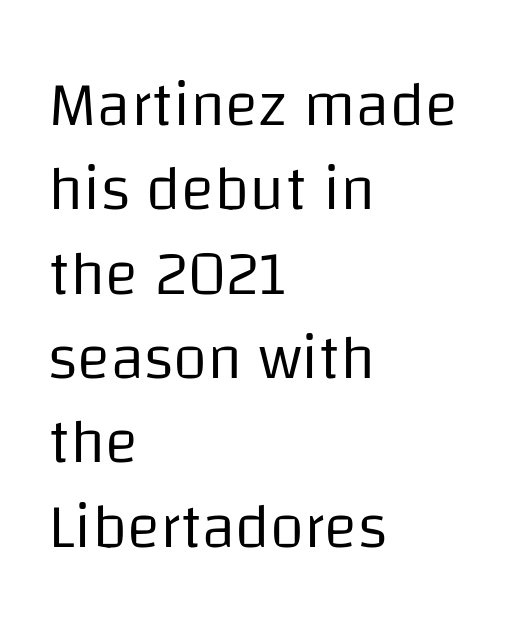
Bold? No — there's no thickening of the strokes. How are the letters spaced? Ordinarily, with no added tracking. Does the lettering tilt? It doesn't — this is upright. This block has exactly the height ordinary leading produces. The ragged edge is on the right, which tells us the setting is flush left.
